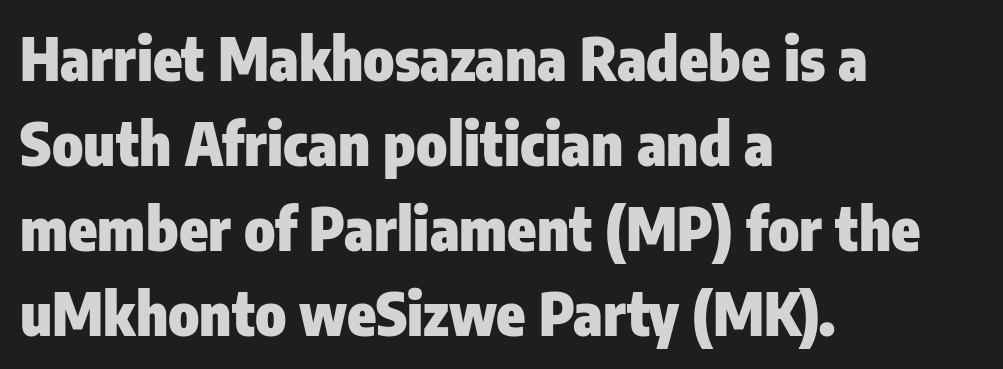
{"serif": "no", "italic": "no", "bold": "yes", "weight": "heavy", "width": "condensed", "stroke_contrast": "low", "x_height": "medium", "monospaced": "no", "underline": "no", "align": "left", "line_spacing": "normal", "line_spacing_ratio": 1.44, "letter_spacing": "normal", "letter_spacing_em": 0.0, "glyph_px": 59}
